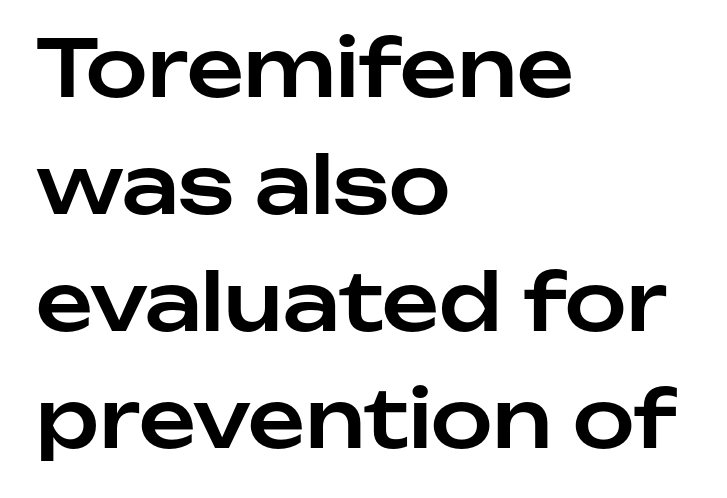
Check the space under the baseline: it is left empty. The rendering uses a moderate line-height, typical for paragraphs. These lines are set flush left with a ragged right edge. If you drew a line through each stem, it would be perfectly vertical. Compared with typical body copy, the letter spacing here is the same. A typesetter would call this proportional, since set widths differ per character.
